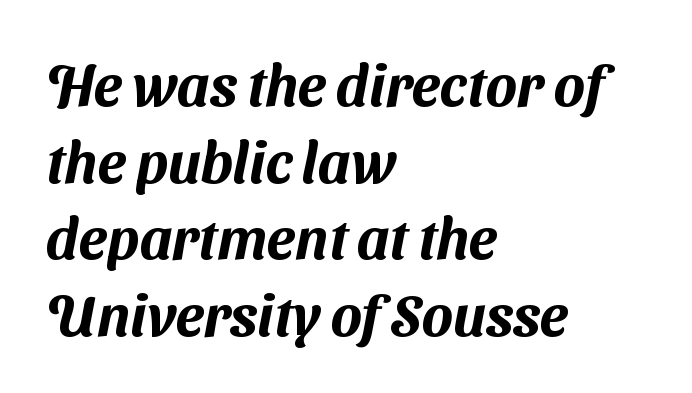
{"serif": "no", "width": "normal", "stroke_contrast": "medium", "x_height": "medium", "monospaced": "no", "underline": "no", "align": "left", "line_spacing": "normal", "line_spacing_ratio": 1.32, "letter_spacing": "normal", "letter_spacing_em": 0.0, "glyph_px": 58}
